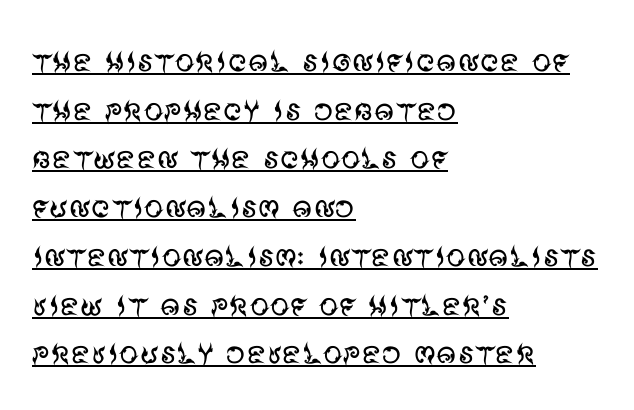
Ink coverage per letter is moderate at most. The typesetter chose a ragged-right arrangement here. The letters advance in unequal steps, a hallmark of proportional type. This rendering features underlined lettering. You can tell it's not italic because the verticals are truly vertical. The tracking reads as untouched default to a designer's eye.
